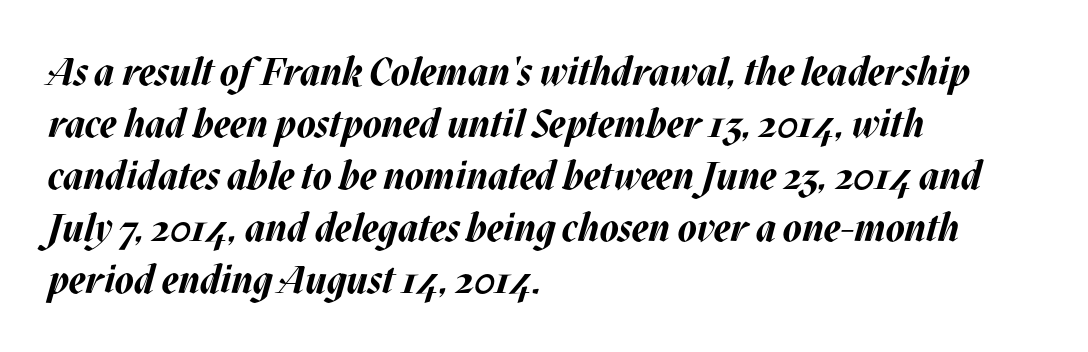
The image shows 38 px bold type, italic (leaning right); set left-aligned, normal line spacing (1.37x), normal letter spacing, not underlined; medium stroke contrast and a large x-height.
